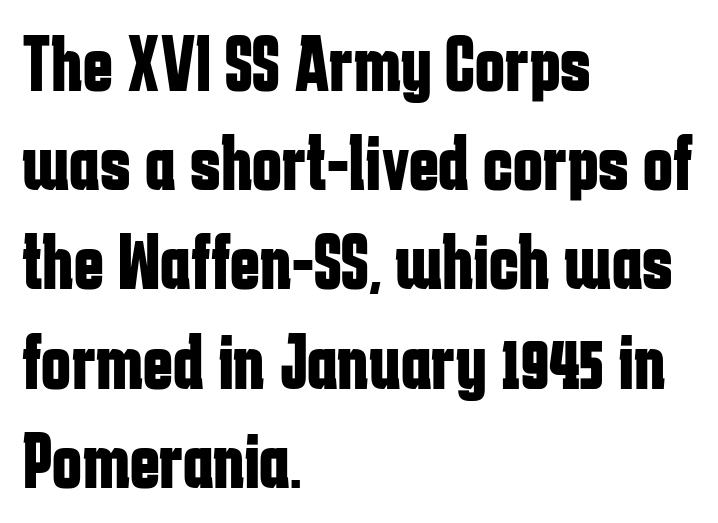
Do the characters align in a grid? No, the font is proportional. The font's upright variant was chosen for this text. If you drew a ruler down the left edge, every line would touch it. You could call the tracking neutral — neither tight nor loose. The space directly below the letters is spotless. Is this a sans? Yes — the strokes have no serifs.
